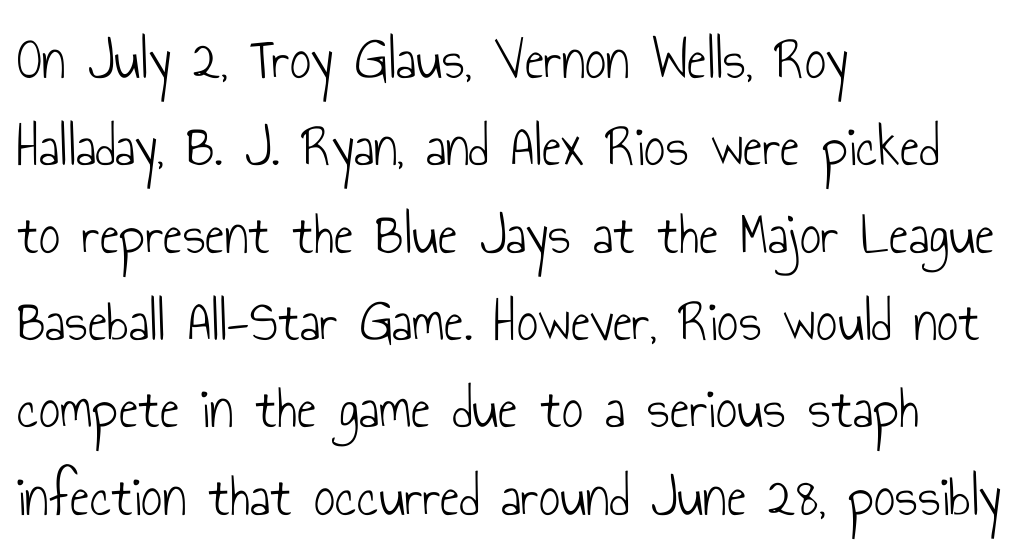
{"serif": "no", "italic": "no", "bold": "no", "weight": "light", "width": "condensed", "stroke_contrast": "low", "x_height": "small", "monospaced": "no", "underline": "no", "align": "left", "line_spacing": "normal", "line_spacing_ratio": 1.48, "letter_spacing": "normal", "letter_spacing_em": 0.0, "glyph_px": 59}
